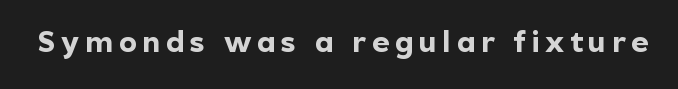
The image shows 30 px bold sans-serif type, upright; set not underlined; a medium x-height.
